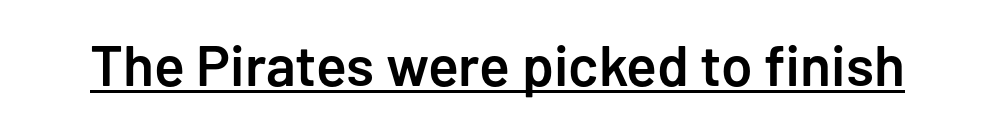
Q: Is the text bold? A: Semi-bold.
Q: Is the text italic (slanted)? A: No, it is upright.
Q: Is the typeface a serif or a sans-serif typeface? A: Sans-serif.
Q: Is the text underlined? A: Yes.
Q: Is the spacing between letters normal or unusually wide? A: Normal.
Q: Width (condensed, normal, or wide)? A: Normal.
Q: Stroke contrast? A: Low.
Q: x-height? A: Medium.
Q: Monospaced? A: No.
